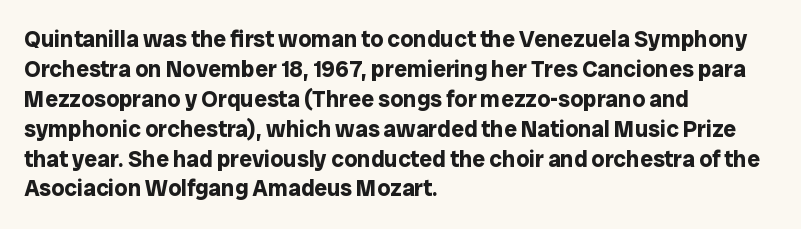
{"italic": "no", "bold": "yes", "underline": "no", "align": "left", "line_spacing": "normal", "line_spacing_ratio": 1.3, "letter_spacing": "normal", "letter_spacing_em": 0.0, "glyph_px": 23}
